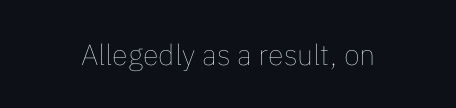
Note the varied advance widths — an 'i' is clearly narrower than an 'm'. Each stroke keeps to a modest, everyday thickness or less. The passage shown is not underscored anywhere. When letters stand straight like this, we call the style roman or upright. Letter spacing: default.
